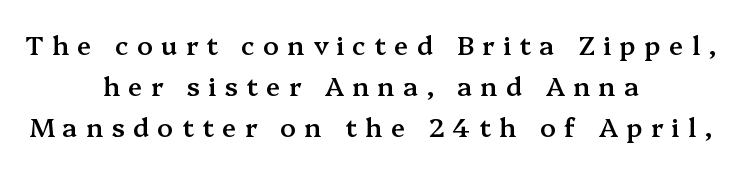
Q: Is the text bold? A: Semi-bold.
Q: Is the text italic (slanted)? A: No, it is upright.
Q: Is the text underlined? A: No.
Q: How is the paragraph aligned? A: Centered.
Q: Is the spacing between letters normal or unusually wide? A: Unusually wide.
Q: Is the spacing between lines tight, normal or loose? A: Normal.
